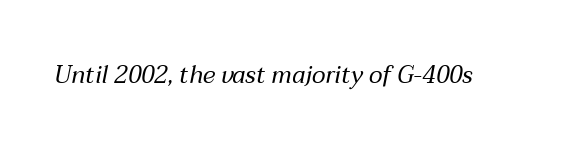
Q: Is the text bold? A: No.
Q: Is the text italic (slanted)? A: Yes, it leans right by about 12 degrees.
Q: Is the text underlined? A: No.
Q: Is the spacing between letters normal or unusually wide? A: Normal.
